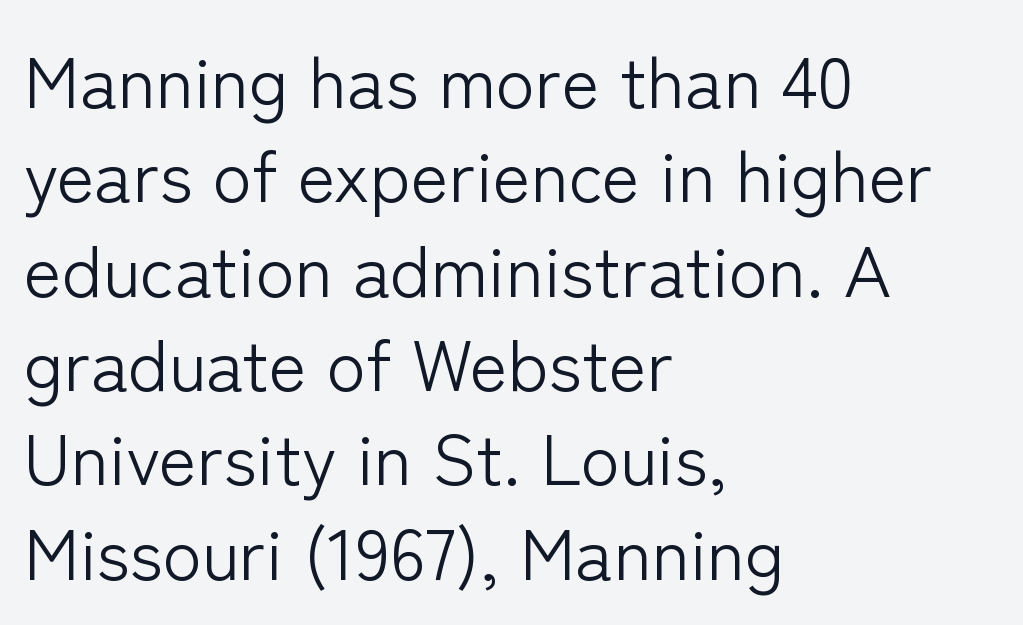
{"serif": "no", "italic": "no", "bold": "no", "weight": "light", "width": "normal", "stroke_contrast": "low", "x_height": "medium", "monospaced": "no", "underline": "no", "align": "left", "line_spacing": "normal", "line_spacing_ratio": 1.31, "letter_spacing": "normal", "letter_spacing_em": 0.0, "glyph_px": 72}
